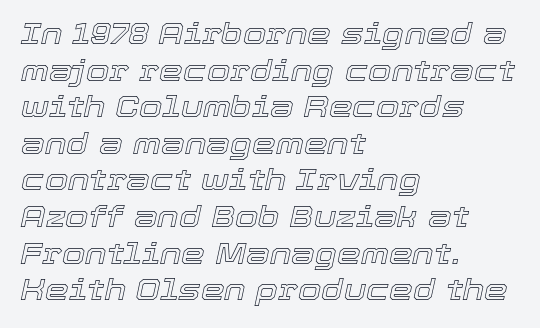
Q: Is the text italic (slanted)? A: Yes, it leans right by about 12 degrees.
Q: Is the text underlined? A: No.
Q: How is the paragraph aligned? A: Left-aligned.
Q: Is the spacing between letters normal or unusually wide? A: Normal.
Q: Width (condensed, normal, or wide)? A: Normal.
Q: x-height? A: Medium.
Q: Monospaced? A: No.
